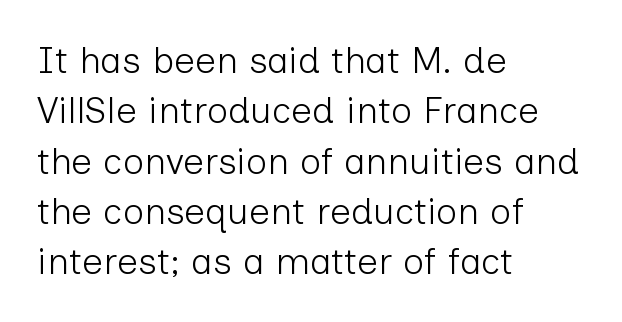
{"serif": "no", "italic": "no", "bold": "no", "weight": "light", "width": "normal", "stroke_contrast": "low", "x_height": "medium", "monospaced": "no", "underline": "no", "align": "left", "line_spacing": "normal", "line_spacing_ratio": 1.36, "letter_spacing": "normal", "letter_spacing_em": 0.0, "glyph_px": 37}
